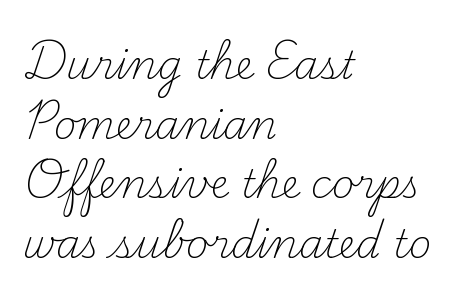
Q: Is the text bold? A: No.
Q: Is the text italic (slanted)? A: Yes.
Q: Is the text underlined? A: No.
Q: How is the paragraph aligned? A: Left-aligned.
Q: Is the spacing between letters normal or unusually wide? A: Normal.
Q: Is the spacing between lines tight, normal or loose? A: Normal.
Q: Width (condensed, normal, or wide)? A: Normal.
Q: Stroke contrast? A: Medium.
Q: x-height? A: Small.
Q: Monospaced? A: No.
